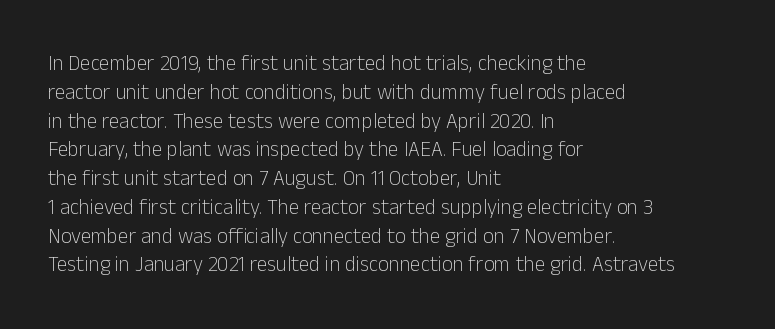
Q: Is the text bold? A: No.
Q: Is the text italic (slanted)? A: No, it is upright.
Q: Is the text underlined? A: No.
Q: How is the paragraph aligned? A: Left-aligned.
Q: Is the spacing between letters normal or unusually wide? A: Normal.
Q: Is the spacing between lines tight, normal or loose? A: Normal.
